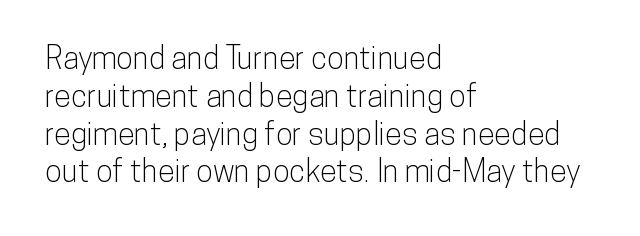
{"serif": "no", "italic": "no", "width": "condensed", "stroke_contrast": "low", "x_height": "medium", "monospaced": "no", "underline": "no", "align": "left", "line_spacing_ratio": 1.22, "letter_spacing": "normal", "letter_spacing_em": 0.0, "glyph_px": 31}
